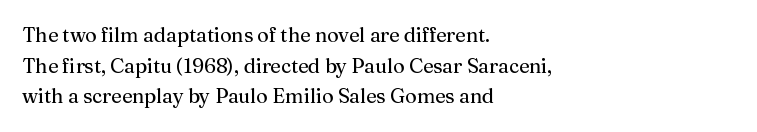
{"italic": "no", "bold": "no", "underline": "no", "align": "left", "line_spacing": "normal", "line_spacing_ratio": 1.53, "letter_spacing": "normal", "letter_spacing_em": 0.0, "glyph_px": 20}
